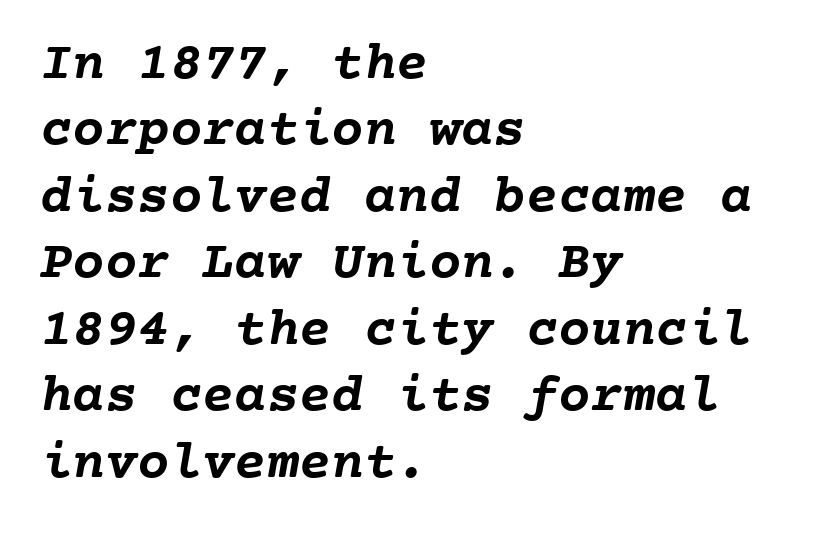
{"bold": "yes", "weight": "semibold", "width": "normal", "stroke_contrast": "low", "x_height": "medium", "monospaced": "yes", "underline": "no", "align": "left", "line_spacing_ratio": 1.23, "letter_spacing": "normal", "letter_spacing_em": 0.0, "glyph_px": 54}
